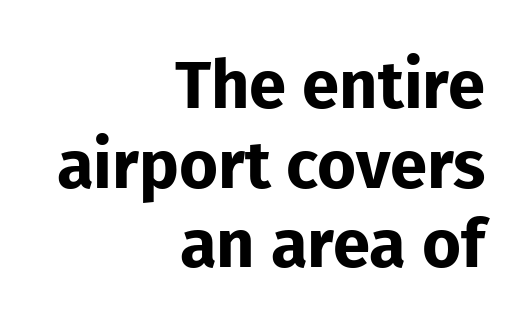
Q: Is the text bold? A: Yes.
Q: Is the text italic (slanted)? A: No, it is upright.
Q: Is the typeface a serif or a sans-serif typeface? A: Sans-serif.
Q: Is the text underlined? A: No.
Q: How is the paragraph aligned? A: Right-aligned.
Q: Is the spacing between letters normal or unusually wide? A: Normal.
Q: Width (condensed, normal, or wide)? A: Normal.
Q: Stroke contrast? A: Low.
Q: x-height? A: Medium.
Q: Monospaced? A: No.
